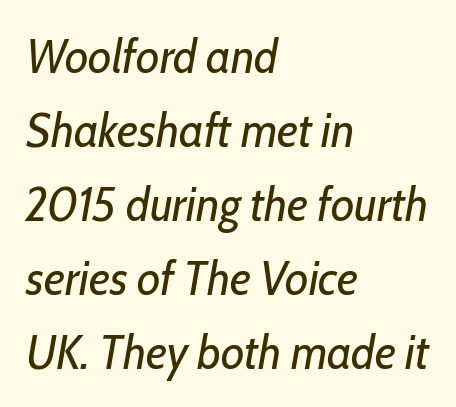
Q: Is the text bold? A: No.
Q: Is the text italic (slanted)? A: Yes, it leans right by about 10 degrees.
Q: Is the text underlined? A: No.
Q: How is the paragraph aligned? A: Left-aligned.
Q: Is the spacing between letters normal or unusually wide? A: Normal.
Q: Is the spacing between lines tight, normal or loose? A: Normal.
Q: Width (condensed, normal, or wide)? A: Condensed.
Q: Stroke contrast? A: Low.
Q: x-height? A: Medium.
Q: Monospaced? A: No.
